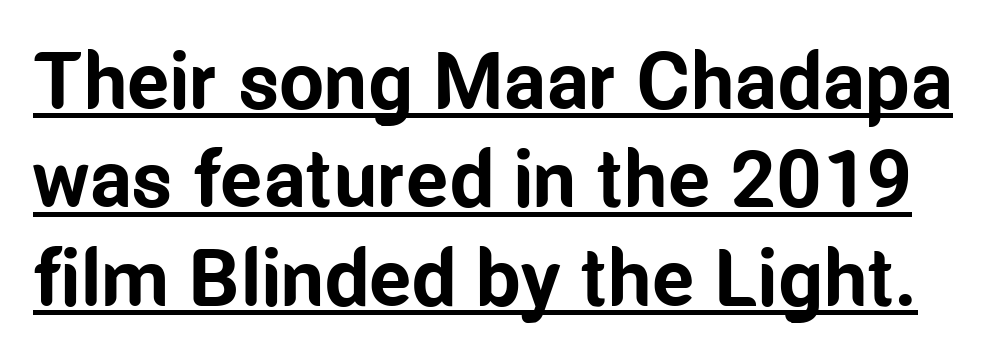
{"serif": "no", "italic": "no", "bold": "yes", "weight": "bold", "width": "condensed", "stroke_contrast": "low", "x_height": "medium", "monospaced": "no", "underline": "yes", "line_spacing_ratio": 1.23, "letter_spacing": "normal", "letter_spacing_em": 0.0, "glyph_px": 80}
